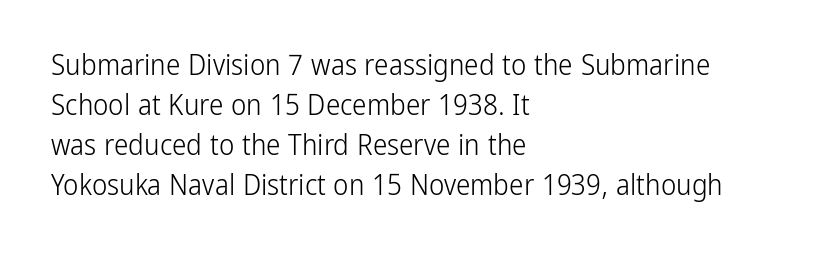
Q: Is the text bold? A: No.
Q: Is the text italic (slanted)? A: No, it is upright.
Q: Is the typeface a serif or a sans-serif typeface? A: Sans-serif.
Q: Is the text underlined? A: No.
Q: How is the paragraph aligned? A: Left-aligned.
Q: Is the spacing between letters normal or unusually wide? A: Normal.
Q: Is the spacing between lines tight, normal or loose? A: Normal.
Q: Width (condensed, normal, or wide)? A: Condensed.
Q: Stroke contrast? A: Low.
Q: x-height? A: Medium.
Q: Monospaced? A: No.
